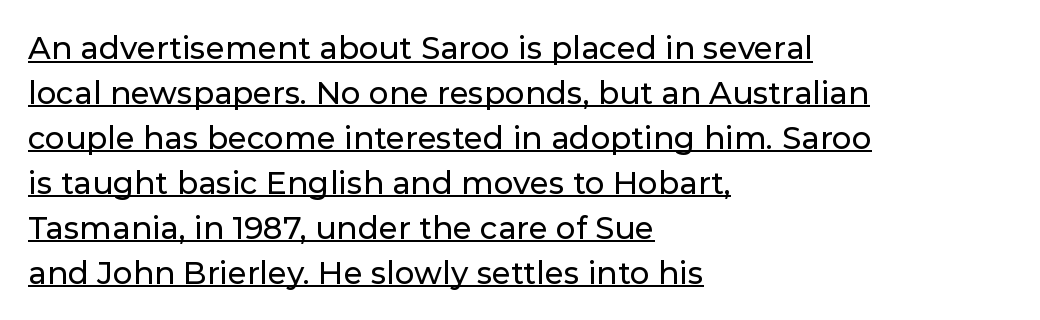
Q: Is the text italic (slanted)? A: No, it is upright.
Q: Is the typeface a serif or a sans-serif typeface? A: Sans-serif.
Q: Is the text underlined? A: Yes.
Q: How is the paragraph aligned? A: Left-aligned.
Q: Is the spacing between letters normal or unusually wide? A: Normal.
Q: Is the spacing between lines tight, normal or loose? A: Normal.
Q: Width (condensed, normal, or wide)? A: Normal.
Q: Stroke contrast? A: Low.
Q: x-height? A: Medium.
Q: Monospaced? A: No.
